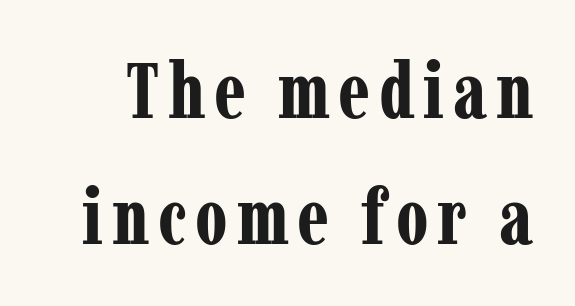
{"serif": "yes", "italic": "no", "bold": "yes", "weight": "bold", "width": "condensed", "stroke_contrast": "low", "x_height": "medium", "monospaced": "no", "underline": "no", "line_spacing": "normal", "line_spacing_ratio": 1.59, "glyph_px": 79}
